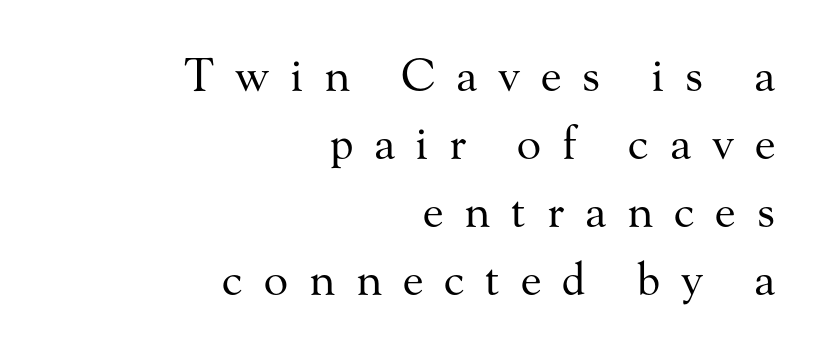
{"serif": "yes", "italic": "no", "bold": "no", "weight": "regular", "width": "normal", "stroke_contrast": "medium", "x_height": "small", "monospaced": "no", "underline": "no", "align": "right", "line_spacing": "normal", "line_spacing_ratio": 1.51, "letter_spacing": "wide", "letter_spacing_em": 0.46, "glyph_px": 45}
